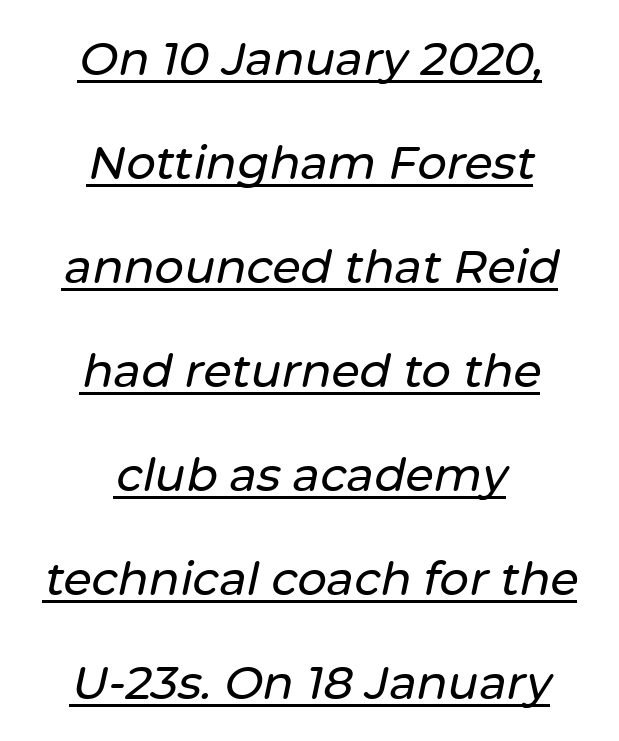
Q: Is the text italic (slanted)? A: Yes, it leans right by about 12 degrees.
Q: Is the text underlined? A: Yes.
Q: How is the paragraph aligned? A: Centered.
Q: Is the spacing between letters normal or unusually wide? A: Normal.
Q: Is the spacing between lines tight, normal or loose? A: Loose.
Q: Width (condensed, normal, or wide)? A: Normal.
Q: Stroke contrast? A: Low.
Q: x-height? A: Medium.
Q: Monospaced? A: No.
